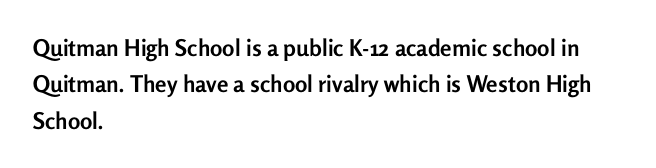
{"italic": "no", "bold": "yes", "underline": "no", "align": "left", "line_spacing": "normal", "line_spacing_ratio": 1.58, "letter_spacing": "normal", "letter_spacing_em": 0.0, "glyph_px": 23}
